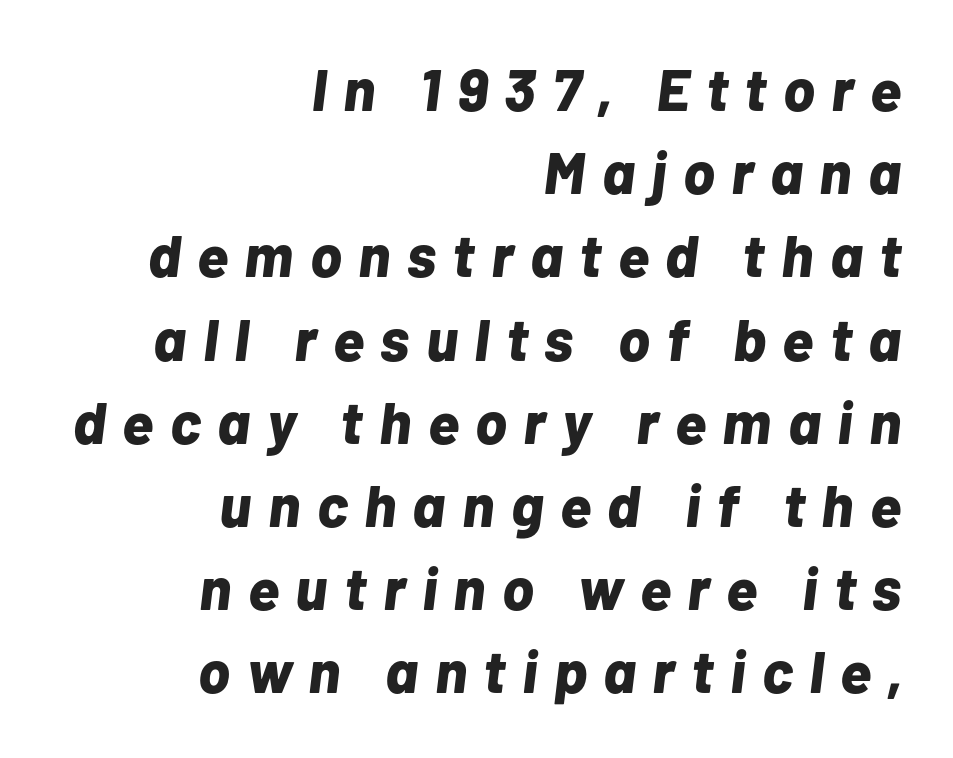
This rendering features lettering with no underline. Is the block centered? No — it sits flush against the right margin. Emphasis-style slanted type is in use. A typesetter would call this heavily tracked-out type. Heft: maximum for text — a bold. Students, observe: this is what conventionally led text looks like.
